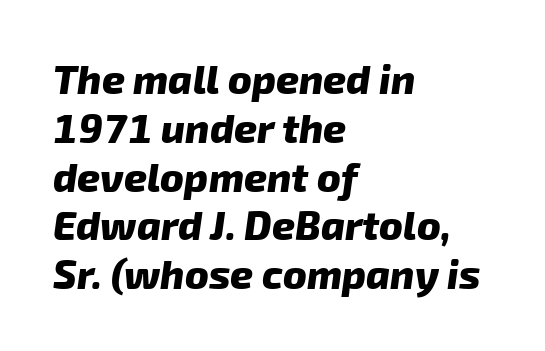
Q: Is the text bold? A: Yes.
Q: Is the typeface a serif or a sans-serif typeface? A: Sans-serif.
Q: Is the text underlined? A: No.
Q: How is the paragraph aligned? A: Left-aligned.
Q: Is the spacing between letters normal or unusually wide? A: Normal.
Q: Width (condensed, normal, or wide)? A: Normal.
Q: Stroke contrast? A: Low.
Q: x-height? A: Medium.
Q: Monospaced? A: No.
